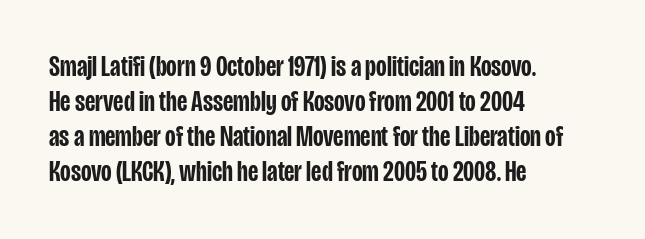
Q: Is the text bold? A: Semi-bold.
Q: Is the text italic (slanted)? A: No, it is upright.
Q: Is the typeface a serif or a sans-serif typeface? A: Sans-serif.
Q: Is the text underlined? A: No.
Q: How is the paragraph aligned? A: Left-aligned.
Q: Is the spacing between letters normal or unusually wide? A: Normal.
Q: Width (condensed, normal, or wide)? A: Condensed.
Q: Stroke contrast? A: Low.
Q: x-height? A: Large.
Q: Monospaced? A: No.
